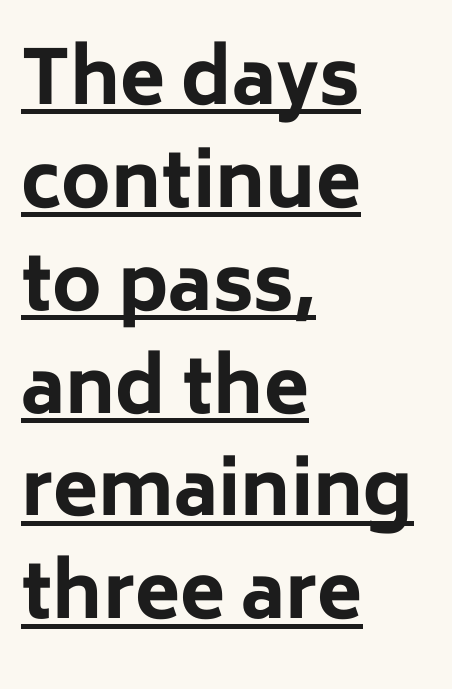
The image shows 74 px bold sans-serif type, upright; set left-aligned, normal line spacing (1.39x), normal letter spacing, underlined; low stroke contrast and a medium x-height.
